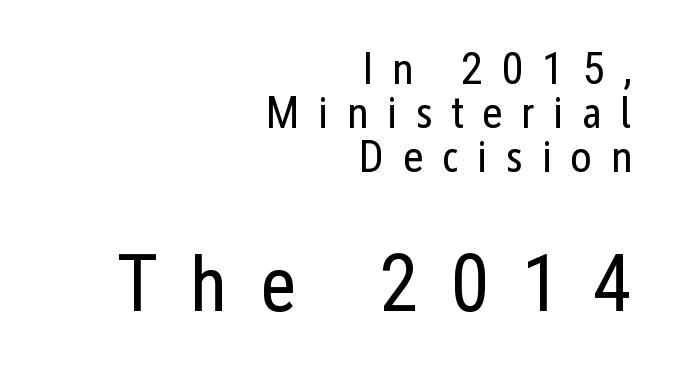
{"serif": "no", "italic": "no", "bold": "no", "weight": "regular", "width": "condensed", "stroke_contrast": "low", "x_height": "medium", "monospaced": "no", "underline": "no", "align": "right", "line_spacing": "tight", "line_spacing_ratio": 0.98, "letter_spacing": "wide", "letter_spacing_em": 0.41, "larger_block": "second", "size_ratio": 1.76, "glyph_px": 79}
